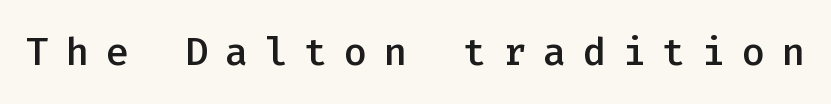
{"serif": "no", "italic": "no", "bold": "semi", "weight": "semibold", "width": "normal", "stroke_contrast": "low", "x_height": "medium", "monospaced": "yes", "underline": "no", "letter_spacing": "wide", "letter_spacing_em": 0.42, "glyph_px": 39}
